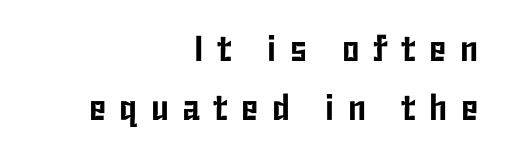
{"serif": "no", "italic": "no", "width": "condensed", "stroke_contrast": "low", "x_height": "medium", "monospaced": "no", "underline": "no", "align": "right", "line_spacing": "normal", "line_spacing_ratio": 1.65, "letter_spacing": "wide", "letter_spacing_em": 0.37, "glyph_px": 36}
